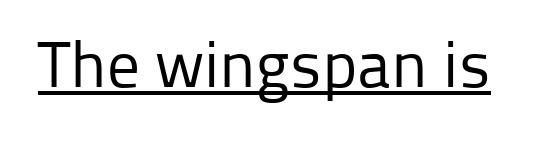
The image shows 65 px regular-weight sans-serif type, upright; set normal letter spacing, underlined; low stroke contrast and a medium x-height.
